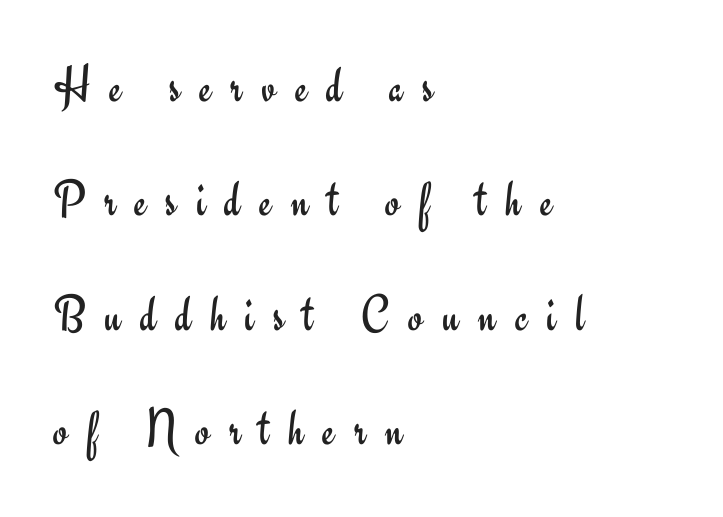
Q: Is the text bold? A: No.
Q: Is the text italic (slanted)? A: Yes.
Q: Is the typeface a serif or a sans-serif typeface? A: Sans-serif.
Q: Is the text underlined? A: No.
Q: How is the paragraph aligned? A: Left-aligned.
Q: Is the spacing between letters normal or unusually wide? A: Unusually wide.
Q: Is the spacing between lines tight, normal or loose? A: Loose.
Q: Width (condensed, normal, or wide)? A: Normal.
Q: Stroke contrast? A: Low.
Q: x-height? A: Small.
Q: Monospaced? A: No.
